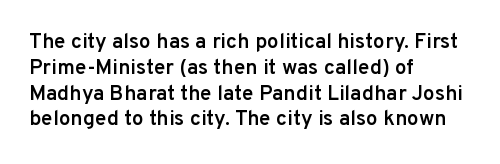
{"italic": "no", "bold": "semi", "underline": "no", "align": "left", "line_spacing_ratio": 1.23, "letter_spacing": "normal", "letter_spacing_em": 0.0, "glyph_px": 21}
